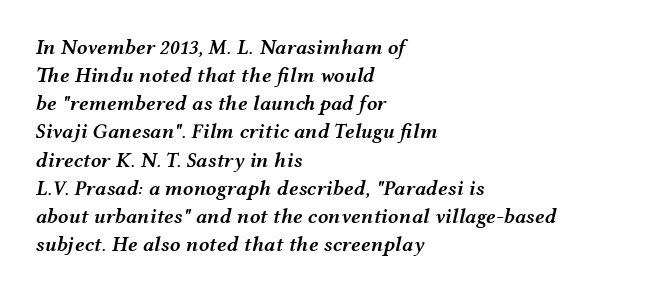
A fair bit of extra ink — the face is semibold, not bold. The setting favours the left margin, as ordinary paragraphs usually do. When letters slant like this, we call the style italic. Underline: absent. Does extra space separate the letters? No, they use regular spacing. One glance says typical: line gaps are just what's usual.
